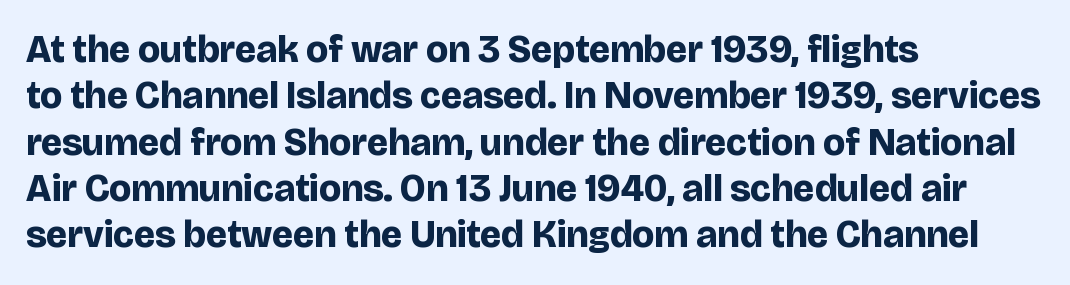
Q: Is the text bold? A: Yes.
Q: Is the text italic (slanted)? A: No, it is upright.
Q: Is the typeface a serif or a sans-serif typeface? A: Sans-serif.
Q: Is the text underlined? A: No.
Q: How is the paragraph aligned? A: Left-aligned.
Q: Is the spacing between letters normal or unusually wide? A: Normal.
Q: Width (condensed, normal, or wide)? A: Normal.
Q: Stroke contrast? A: Low.
Q: x-height? A: Large.
Q: Monospaced? A: No.
